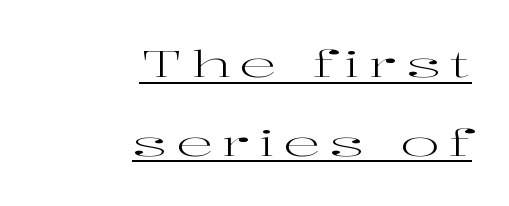
{"serif": "yes", "italic": "no", "bold": "no", "weight": "regular", "width": "wide", "stroke_contrast": "high", "x_height": "medium", "monospaced": "no", "underline": "yes", "align": "right", "line_spacing": "loose", "line_spacing_ratio": 2.13, "letter_spacing": "wide", "letter_spacing_em": 0.24, "glyph_px": 37}
